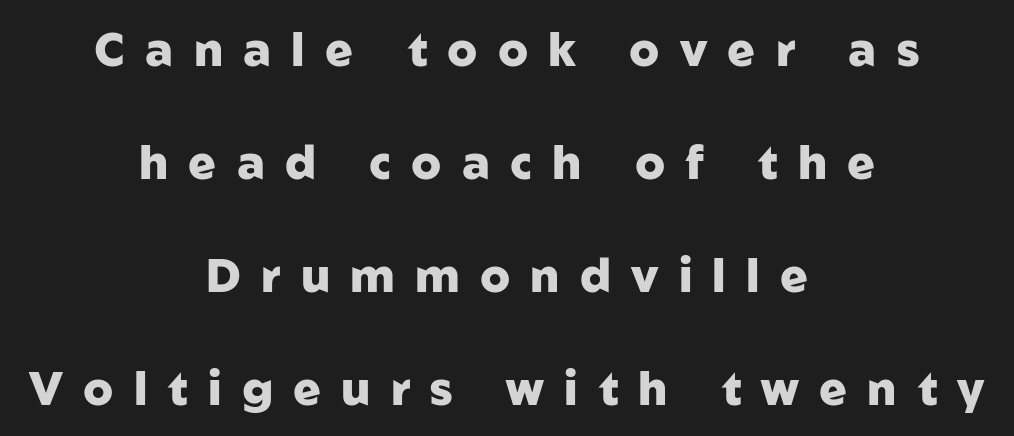
Q: Is the text bold? A: Yes.
Q: Is the text italic (slanted)? A: No, it is upright.
Q: Is the typeface a serif or a sans-serif typeface? A: Sans-serif.
Q: Is the text underlined? A: No.
Q: How is the paragraph aligned? A: Centered.
Q: Is the spacing between letters normal or unusually wide? A: Unusually wide.
Q: Is the spacing between lines tight, normal or loose? A: Loose.
Q: Width (condensed, normal, or wide)? A: Normal.
Q: Stroke contrast? A: Low.
Q: x-height? A: Medium.
Q: Monospaced? A: No.
